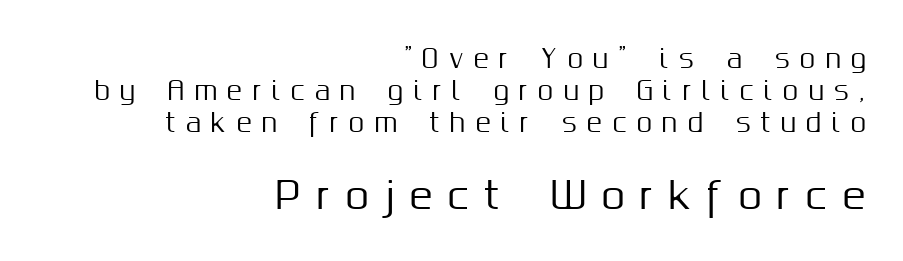
The image shows 38 px sans-serif type, upright; set right-aligned, normal line spacing (1.28x), unusually wide letter spacing (+0.41 em), not underlined; the second (bottom) block is 1.52x larger; medium stroke contrast and a medium x-height.
